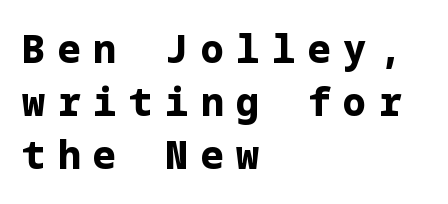
Evenly set lines give the paragraph a standard silhouette. The rendering uses a bold face; every stroke is thick and dark. Ordinary non-slanted type is in use. Every row of glyphs begins at an identical x-position on the left. The tracking jumps out immediately: characters are airy and widely separated. The type family on display is of the sans-serif kind.
